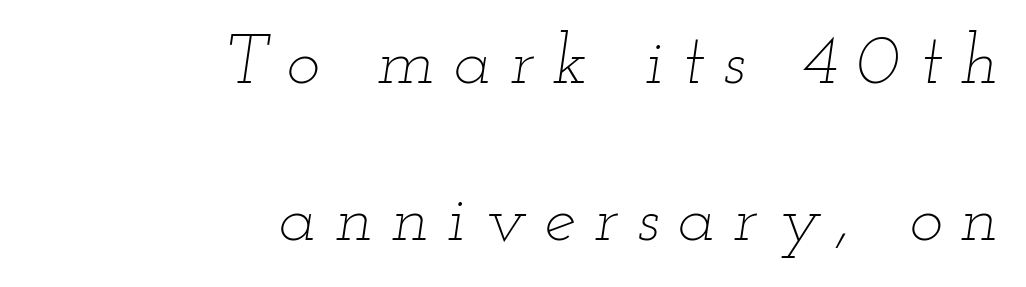
The image shows 71 px thin, wide type, italic (leaning right); set right-aligned, loose line spacing (2.21x), unusually wide letter spacing (+0.26 em), not underlined; low stroke contrast and a small x-height.
